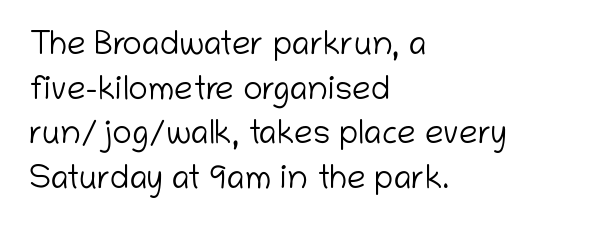
{"serif": "no", "italic": "no", "bold": "no", "weight": "light", "width": "normal", "stroke_contrast": "low", "x_height": "medium", "monospaced": "no", "underline": "no", "align": "left", "line_spacing": "normal", "line_spacing_ratio": 1.35, "letter_spacing": "normal", "letter_spacing_em": 0.0, "glyph_px": 33}
